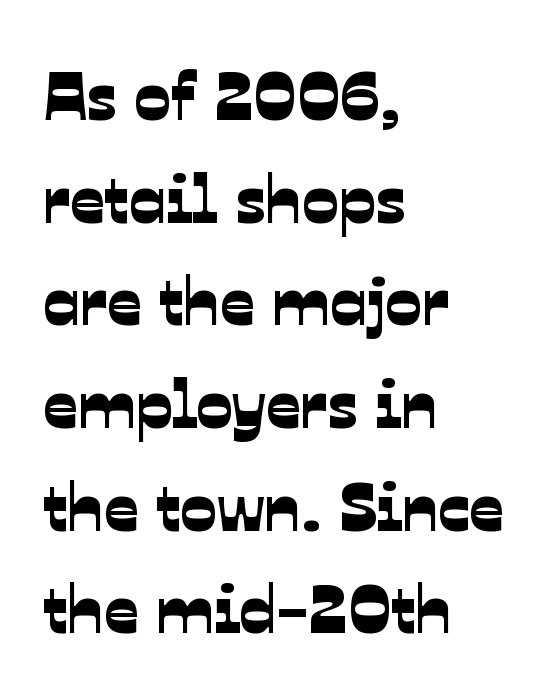
{"serif": "no", "width": "normal", "stroke_contrast": "low", "x_height": "medium", "monospaced": "no", "underline": "no", "align": "left", "line_spacing": "normal", "line_spacing_ratio": 1.51, "letter_spacing": "normal", "letter_spacing_em": 0.0, "glyph_px": 68}
